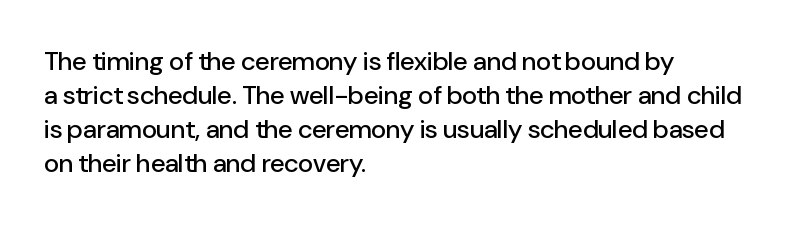
Q: Is the text italic (slanted)? A: No, it is upright.
Q: Is the text underlined? A: No.
Q: How is the paragraph aligned? A: Left-aligned.
Q: Is the spacing between letters normal or unusually wide? A: Normal.
Q: Is the spacing between lines tight, normal or loose? A: Normal.
